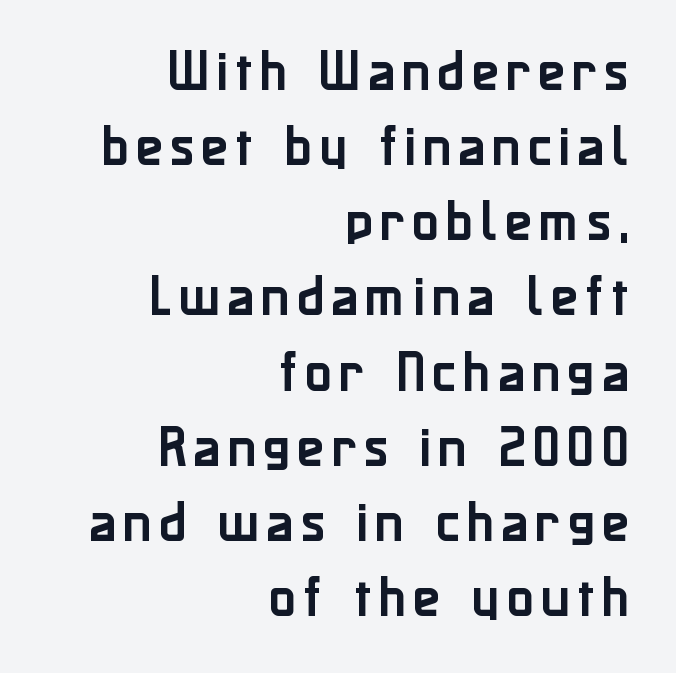
The image shows 45 px sans-serif type, upright; set right-aligned, normal line spacing (1.67x), not underlined; low stroke contrast and a medium x-height.
